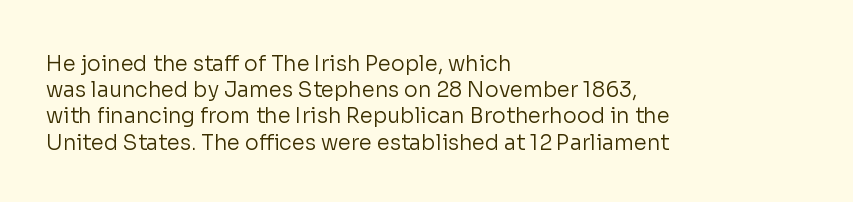
Q: Is the text bold? A: No.
Q: Is the text italic (slanted)? A: No, it is upright.
Q: Is the text underlined? A: No.
Q: How is the paragraph aligned? A: Left-aligned.
Q: Is the spacing between letters normal or unusually wide? A: Normal.
Q: Is the spacing between lines tight, normal or loose? A: Normal.
